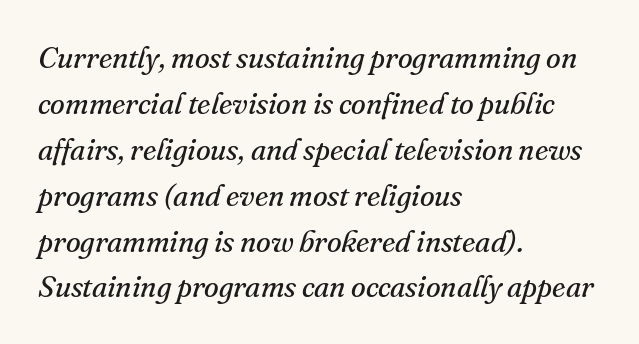
The image shows 30 px regular-weight serif type, italic (leaning right); set left-aligned, normal line spacing (1.53x), normal letter spacing, not underlined; medium stroke contrast and a small x-height.
